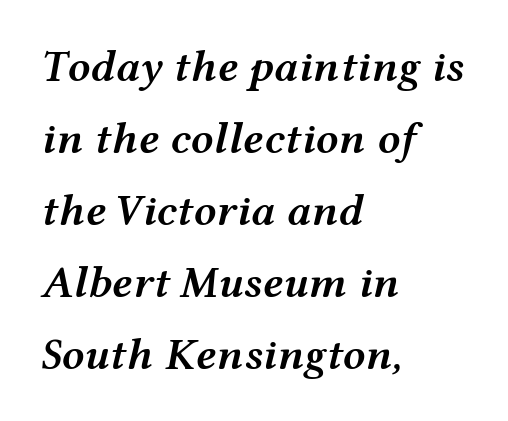
Each letter keeps its own natural width here, so spacing adapts to shape. Set as a demibold, roughly 600 on the weight scale. When letters slant like this, we call the style italic. Each new line begins a customary step beneath the previous one. Each word holds together tightly as a unit, with standard inter-letter gaps.
